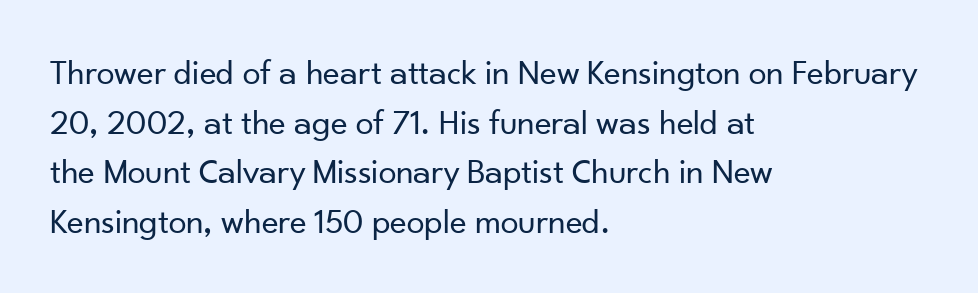
The image shows 36 px regular-weight sans-serif type, upright; set left-aligned, normal line spacing (1.38x), normal letter spacing, not underlined; low stroke contrast and a small x-height.
